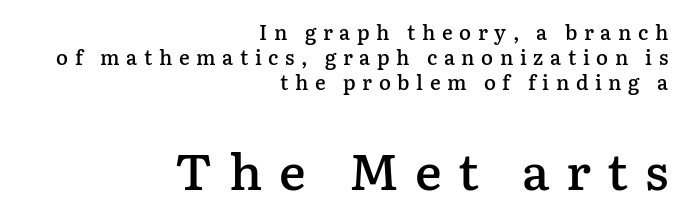
Here the glyphs are tracked loosely, breaking word shapes into spaced letters. Bigger letters appear in the bottom chunk; the top chunk is reduced. The rendering anchors every line to the right-hand side. The letters advance in unequal steps, a hallmark of proportional type. Rendered with straight, roman letterforms. Does the type have serifs? Yes, each stem ends in a small foot.
